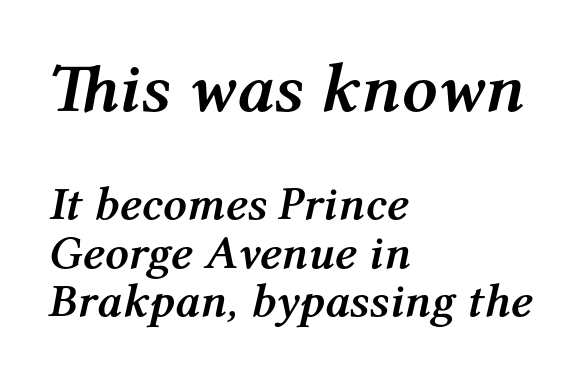
Is the lower block the larger one? No — the upper block carries the bigger type. Quick note: interline space is minimal. The letters are bold, with thick, heavy strokes. Typeset ragged right — the left edge is the straight one. Proportional: the letters do not fall into vertical columns. The baseline area is clear.
